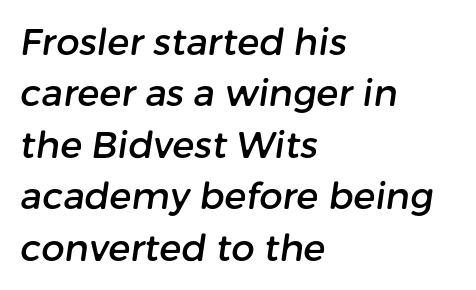
The image shows 37 px sans-serif type; set left-aligned, normal line spacing (1.39x), normal letter spacing, not underlined; low stroke contrast and a medium x-height.
